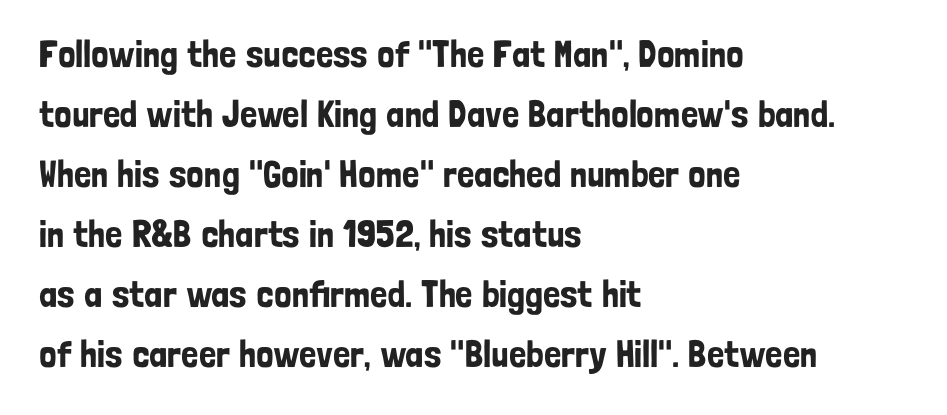
{"serif": "no", "italic": "no", "width": "condensed", "stroke_contrast": "low", "x_height": "medium", "monospaced": "no", "underline": "no", "align": "left", "line_spacing": "normal", "line_spacing_ratio": 1.58, "letter_spacing": "normal", "letter_spacing_em": 0.0, "glyph_px": 38}
